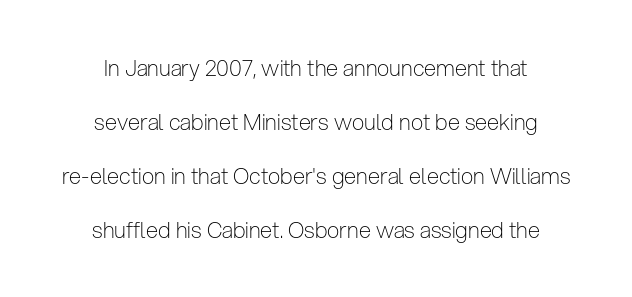
Q: Is the text bold? A: No.
Q: Is the text italic (slanted)? A: No, it is upright.
Q: Is the text underlined? A: No.
Q: How is the paragraph aligned? A: Centered.
Q: Is the spacing between letters normal or unusually wide? A: Normal.
Q: Is the spacing between lines tight, normal or loose? A: Loose.
